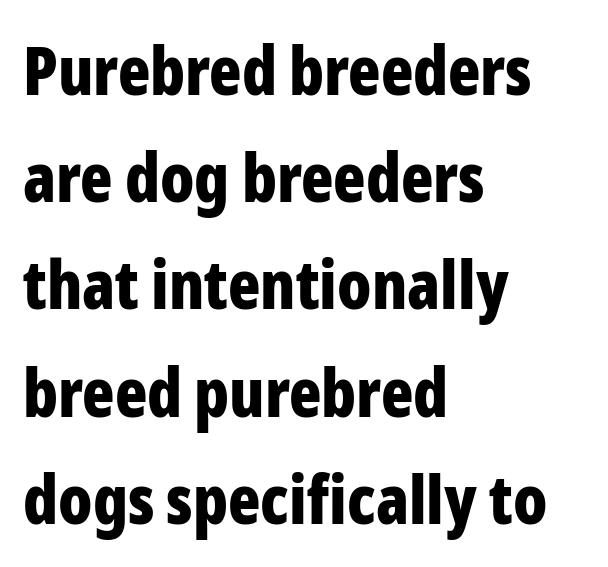
Q: Is the text bold? A: Yes.
Q: Is the text italic (slanted)? A: No, it is upright.
Q: Is the typeface a serif or a sans-serif typeface? A: Sans-serif.
Q: Is the text underlined? A: No.
Q: How is the paragraph aligned? A: Left-aligned.
Q: Is the spacing between letters normal or unusually wide? A: Normal.
Q: Is the spacing between lines tight, normal or loose? A: Normal.
Q: Width (condensed, normal, or wide)? A: Condensed.
Q: Stroke contrast? A: Low.
Q: x-height? A: Medium.
Q: Monospaced? A: No.
